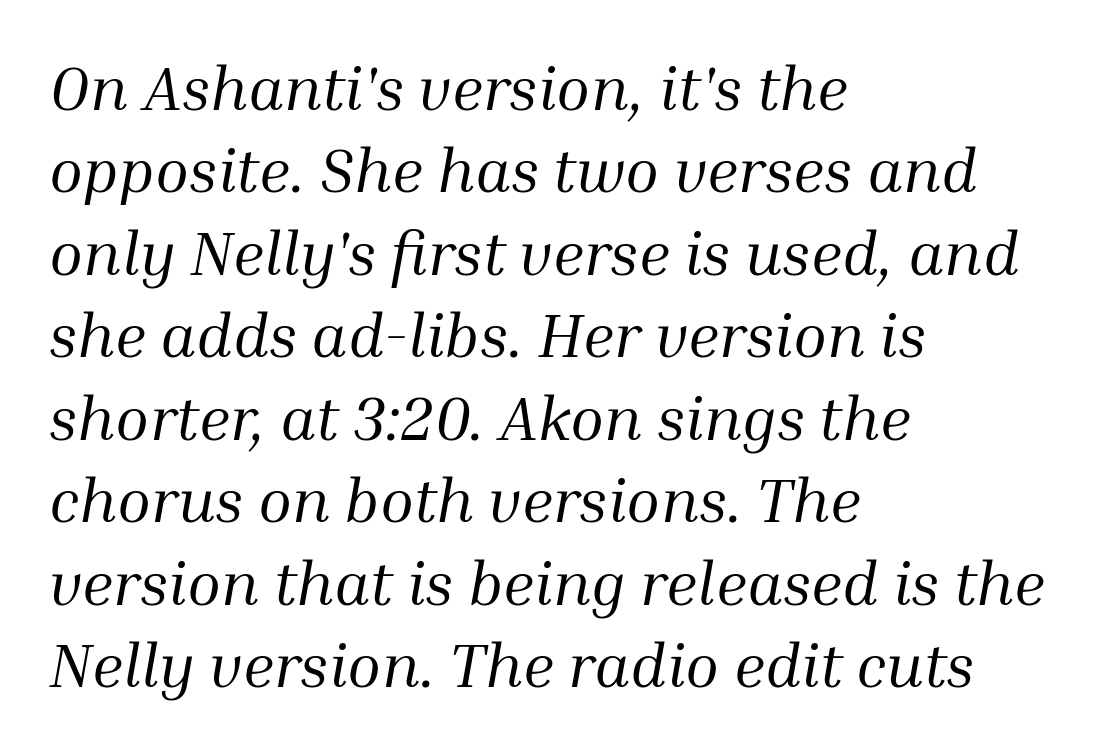
The image shows 62 px regular-weight serif type, italic (leaning right); set left-aligned, normal line spacing (1.33x), normal letter spacing, not underlined; medium stroke contrast and a medium x-height.
